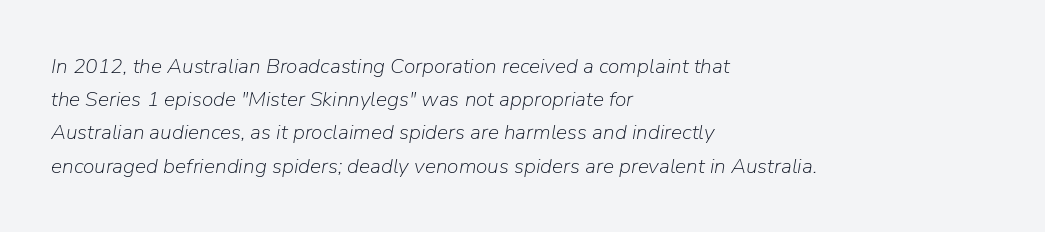
Quick note: italic. Line beginnings align vertically; line endings do not. Caption: standard tracking, unaltered. Vertical stems look standard width or narrower in stroke.
